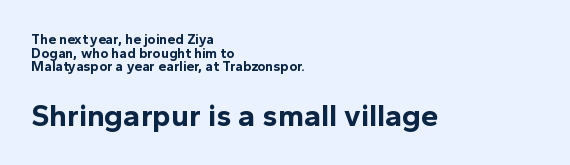
{"serif": "no", "italic": "no", "bold": "yes", "weight": "bold", "width": "normal", "x_height": "medium", "monospaced": "no", "underline": "no", "align": "left", "line_spacing": "tight", "line_spacing_ratio": 0.97, "letter_spacing": "normal", "letter_spacing_em": 0.0, "larger_block": "second", "size_ratio": 2.21, "glyph_px": 31}
